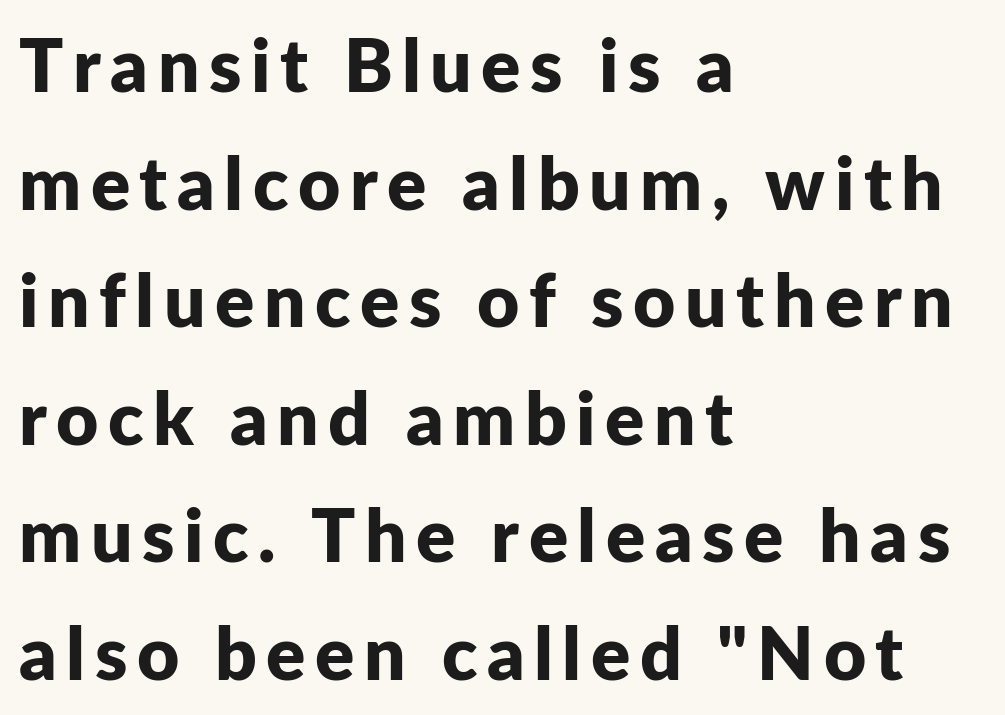
The face used here is a sans, in the tradition of grotesques and geometrics. The space beneath each line is pristine and unruled. Notice how the passage keeps a crisp vertical edge on the left only. The letters stand straight up with perfectly vertical stems. Is this a fixed-width face? No — the glyphs have proportional, varying widths. Whoever set this chose a conventional vertical rhythm.
